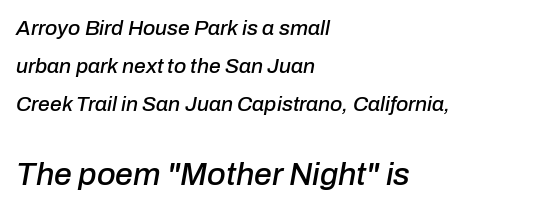
The specimen reads as italic at a glance. Note the varied advance widths — an 'i' is clearly narrower than an 'm'. Is the letter spacing exaggerated? No — it looks like the ordinary default. Layout note: lines flush left. Two sizes are in play, and the larger belongs to the second block.
